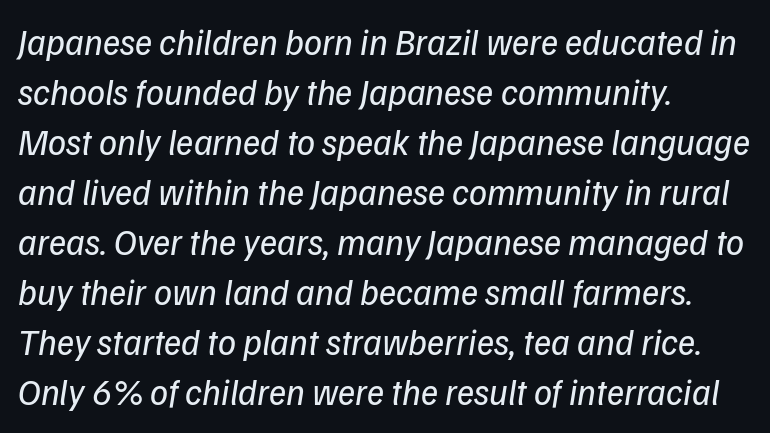
A student would call this left alignment; a typographer would say flush left, rag right. Honestly, the row spacing looks completely unremarkable. Weight: not bold — regular or lighter. Decoration check: the copy has no underline.
